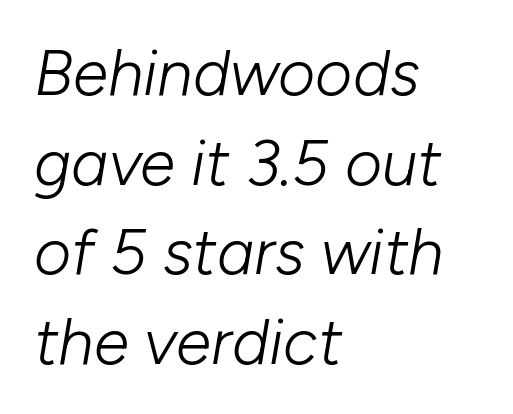
Ink coverage per letter is moderate at most. Tracking value appears to be zero — textbook default spacing. No word sits above an underline. In terms of leading, this rendering sits right in the middle. There's an unmistakable incline to the writing here. One-word summary of the alignment: left.
